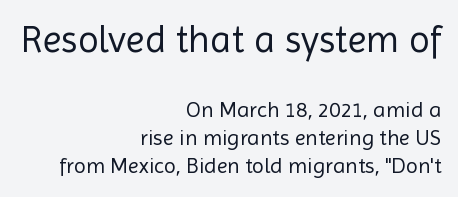
{"serif": "no", "italic": "no", "bold": "no", "weight": "regular", "width": "normal", "x_height": "medium", "monospaced": "no", "underline": "no", "align": "right", "line_spacing": "normal", "line_spacing_ratio": 1.28, "letter_spacing": "normal", "letter_spacing_em": 0.0, "larger_block": "first", "size_ratio": 1.73, "glyph_px": 38}
